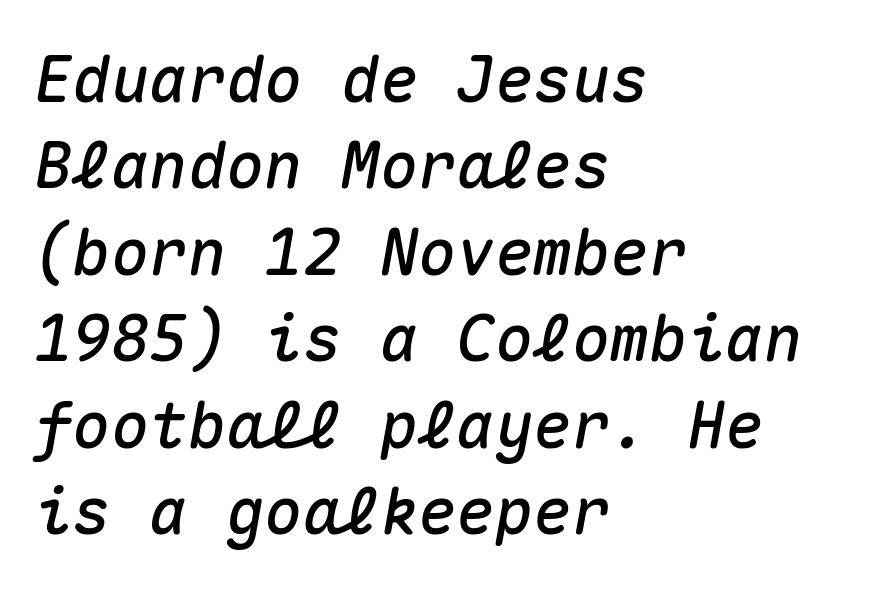
{"italic": "yes", "lean": "right", "slant_degrees": 10, "width": "normal", "stroke_contrast": "medium", "x_height": "medium", "monospaced": "yes", "underline": "no", "align": "left", "line_spacing": "normal", "line_spacing_ratio": 1.35, "letter_spacing": "normal", "letter_spacing_em": 0.0, "glyph_px": 64}
